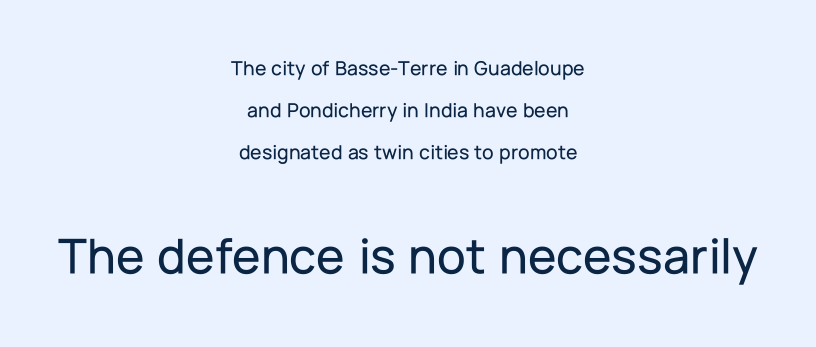
The image shows 52 px sans-serif type, upright; set centered, loose line spacing (1.99x), normal letter spacing, not underlined; the second (bottom) block is 2.48x larger; low stroke contrast and a medium x-height.
